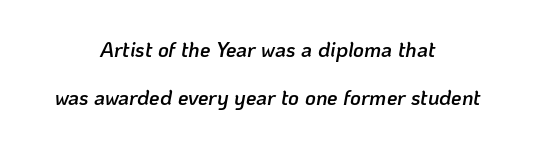
{"italic": "yes", "lean": "right", "slant_degrees": 10, "bold": "semi", "underline": "no", "align": "center", "line_spacing": "loose", "line_spacing_ratio": 2.29, "letter_spacing": "normal", "letter_spacing_em": 0.0, "glyph_px": 21}
